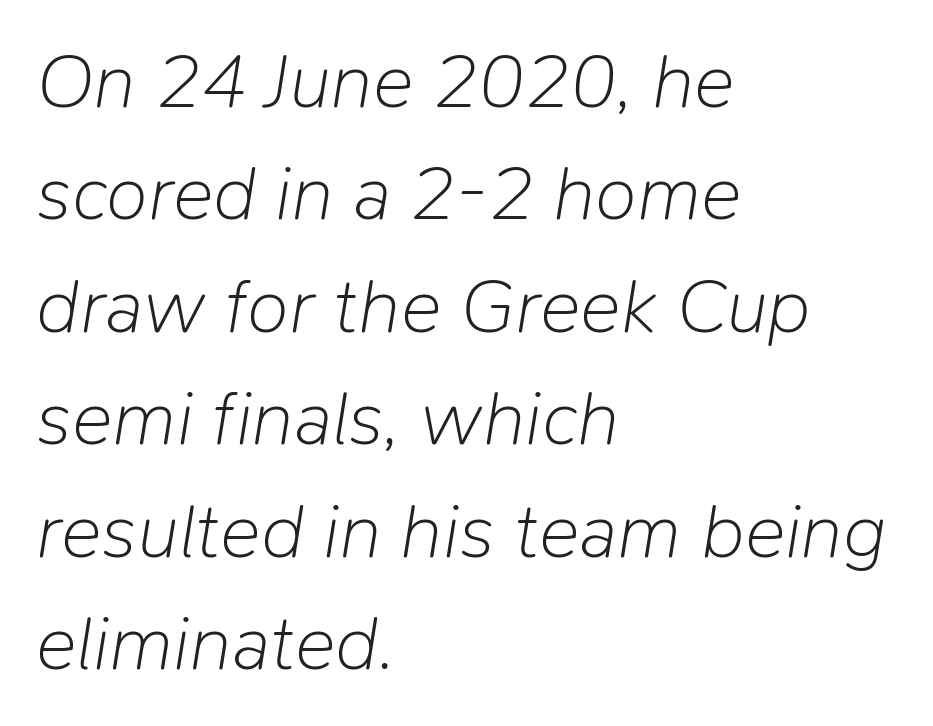
These lines sit exactly where default settings would place them. Descenders are the only things crossing below the line. Looking at the ascenders, they clearly lean. Stem width sits at or under what a default text font uses. Words appear dense and cohesive because spacing is normal. Looks like regular typesetting: each glyph gets only the width it needs.
